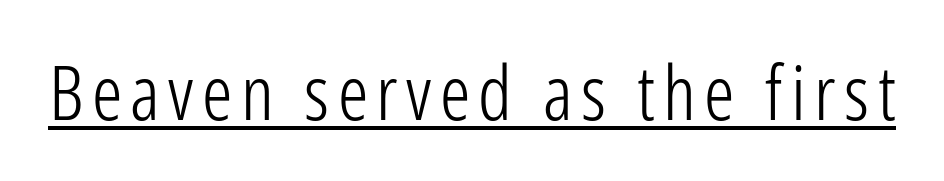
Q: Is the text bold? A: No.
Q: Is the text italic (slanted)? A: No, it is upright.
Q: Is the typeface a serif or a sans-serif typeface? A: Sans-serif.
Q: Is the text underlined? A: Yes.
Q: Width (condensed, normal, or wide)? A: Condensed.
Q: Stroke contrast? A: Low.
Q: x-height? A: Medium.
Q: Monospaced? A: No.
